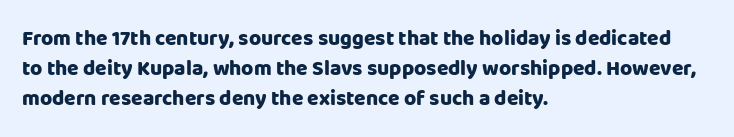
The font's upright variant was chosen for this text. These lines keep a tight, regular rhythm from letter to letter. Notice how thick the strokes are: this is what a full bold looks like. These lines sit exactly where default settings would place them.
